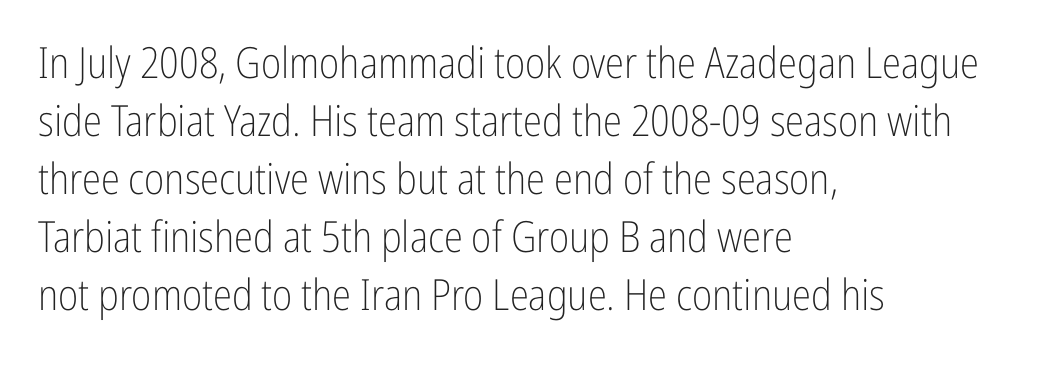
{"serif": "no", "italic": "no", "bold": "no", "weight": "light", "width": "condensed", "stroke_contrast": "low", "x_height": "medium", "monospaced": "no", "underline": "no", "align": "left", "line_spacing": "normal", "line_spacing_ratio": 1.35, "letter_spacing": "normal", "letter_spacing_em": 0.0, "glyph_px": 43}
